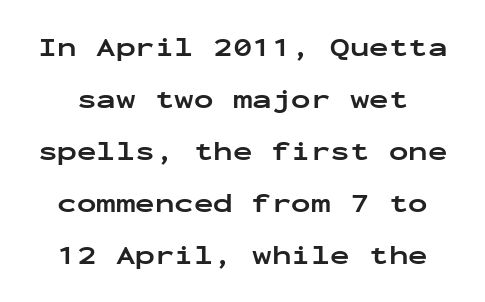
Default kerning and tracking; the words read as compact shapes. Each new line begins a long way beneath the previous one. Anything drawn beneath the words? Only blank space. Does the weight exceed regular? Yes, all the way to bold. The letters stand straight up with perfectly vertical stems.
